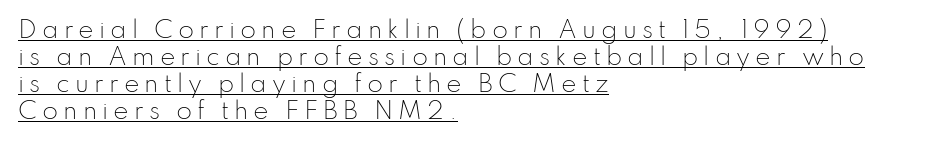
The image shows 23 px text type, upright; set left-aligned, line spacing 1.17x, unusually wide letter spacing (+0.22 em), underlined.
